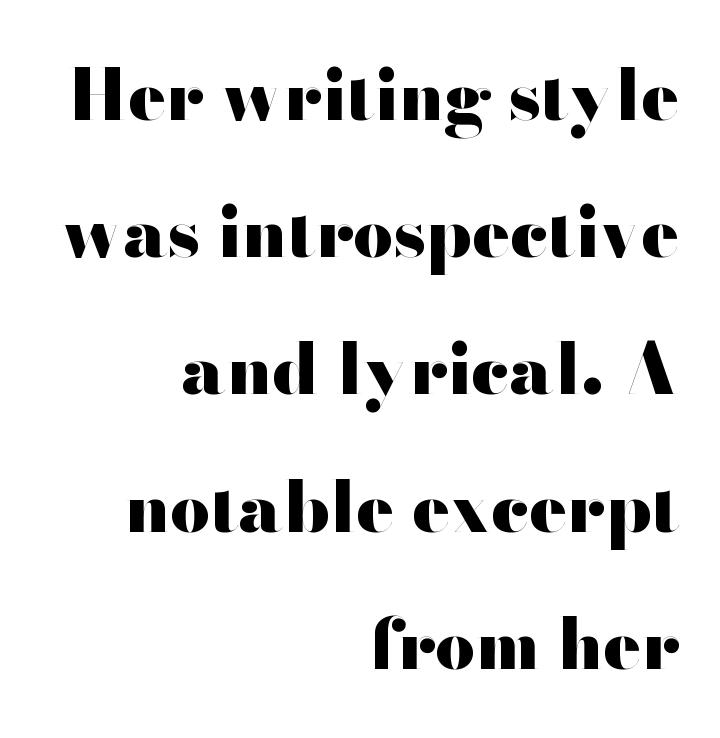
{"serif": "no", "italic": "no", "bold": "yes", "weight": "heavy", "width": "wide", "stroke_contrast": "high", "x_height": "small", "monospaced": "no", "underline": "no", "align": "right", "line_spacing": "loose", "line_spacing_ratio": 1.96, "letter_spacing": "normal", "letter_spacing_em": 0.0, "glyph_px": 70}
